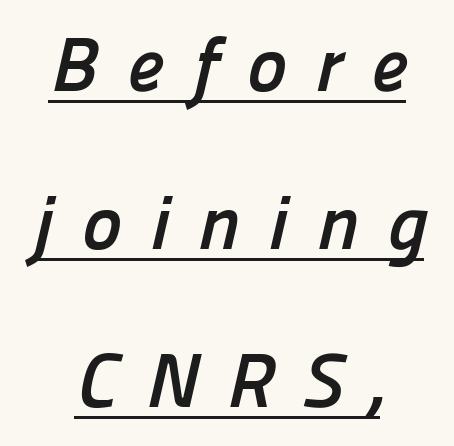
These lines stand farther apart than default settings would place them. Words appear elongated and porous because spacing is wide. Horizontally, the lines are justified to the midpoint only. Note the varied advance widths — an 'i' is clearly narrower than an 'm'. These lines carry a lot of weight — the face is fully bold.
